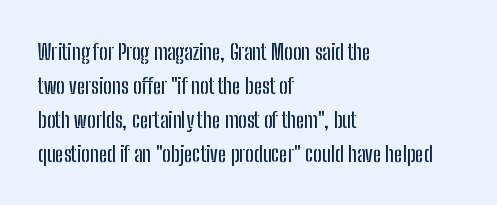
{"italic": "no", "underline": "no", "align": "left", "line_spacing": "normal", "line_spacing_ratio": 1.54, "letter_spacing": "normal", "letter_spacing_em": 0.0, "glyph_px": 22}
